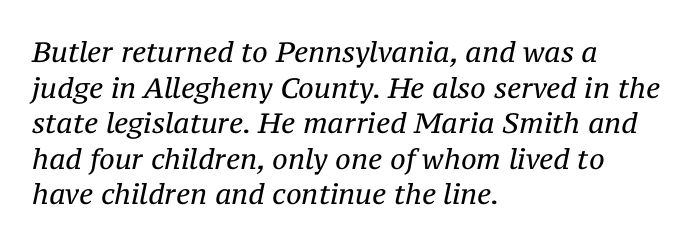
The image shows 28 px regular-weight serif type, italic (leaning right); set left-aligned, normal line spacing (1.27x), normal letter spacing, not underlined; medium stroke contrast and a medium x-height.
